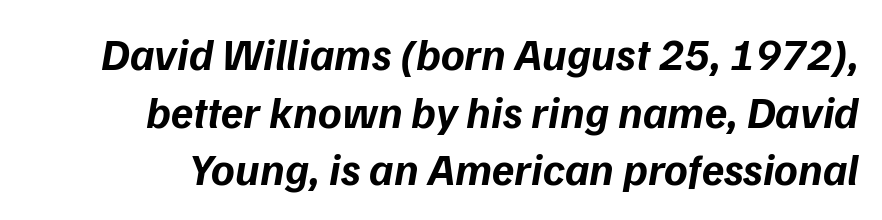
The image shows 45 px bold sans-serif type; set normal line spacing (1.28x), normal letter spacing, not underlined; low stroke contrast and a medium x-height.
